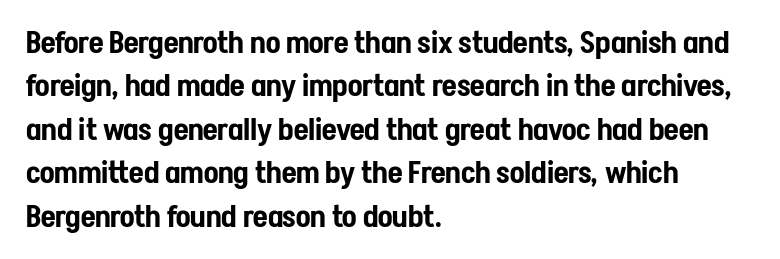
Q: Is the text italic (slanted)? A: No, it is upright.
Q: Is the typeface a serif or a sans-serif typeface? A: Sans-serif.
Q: Is the text underlined? A: No.
Q: How is the paragraph aligned? A: Left-aligned.
Q: Is the spacing between letters normal or unusually wide? A: Normal.
Q: Is the spacing between lines tight, normal or loose? A: Normal.
Q: Width (condensed, normal, or wide)? A: Condensed.
Q: Stroke contrast? A: Low.
Q: x-height? A: Medium.
Q: Monospaced? A: No.
